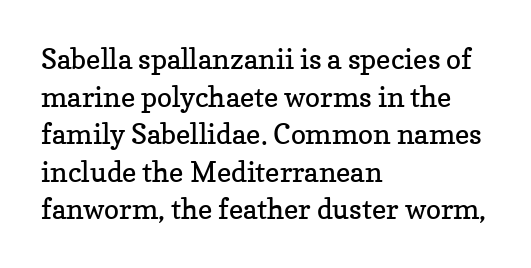
{"serif": "yes", "italic": "no", "bold": "no", "weight": "regular", "width": "normal", "stroke_contrast": "low", "x_height": "medium", "monospaced": "no", "underline": "no", "align": "left", "line_spacing": "normal", "line_spacing_ratio": 1.34, "letter_spacing": "normal", "letter_spacing_em": 0.0, "glyph_px": 28}
